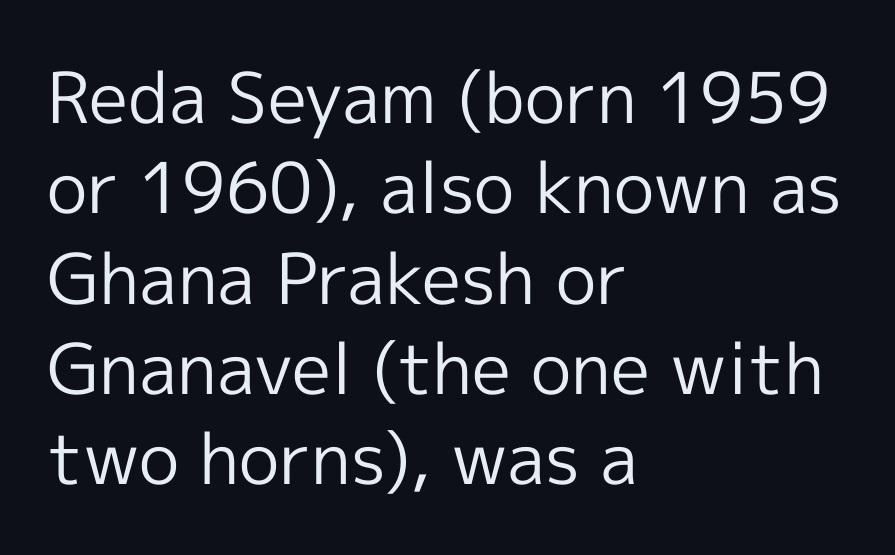
Q: Is the text bold? A: No.
Q: Is the text italic (slanted)? A: No, it is upright.
Q: Is the typeface a serif or a sans-serif typeface? A: Sans-serif.
Q: Is the text underlined? A: No.
Q: How is the paragraph aligned? A: Left-aligned.
Q: Is the spacing between letters normal or unusually wide? A: Normal.
Q: Is the spacing between lines tight, normal or loose? A: Normal.
Q: Width (condensed, normal, or wide)? A: Normal.
Q: x-height? A: Medium.
Q: Monospaced? A: No.
